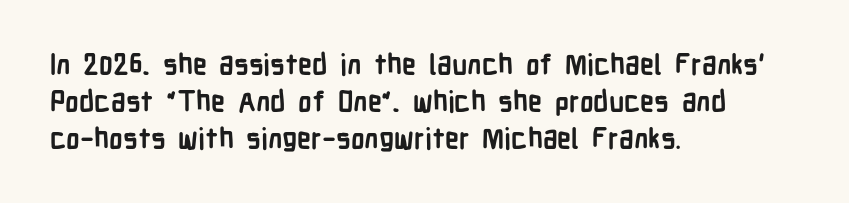
Standard letterfit; no display-style spreading of the glyphs. Does the lettering tilt? It doesn't — this is upright. Normally led — the rows are evenly, conventionally spaced. The zone under the glyphs is completely vacant. You can tell from the bare stems that sans-serif type was used. Weight check: bold — yes, fully.
